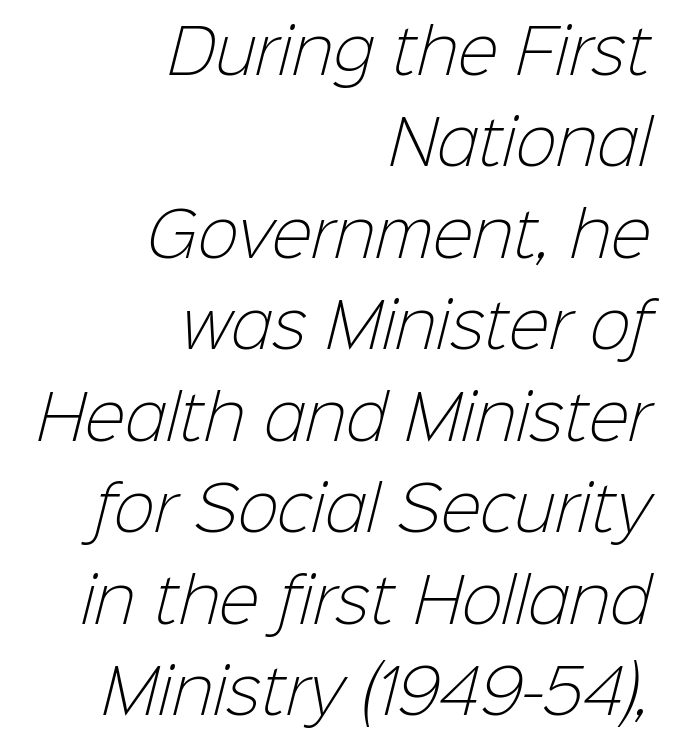
The image shows 61 px light sans-serif type; set right-aligned, normal line spacing (1.5x), normal letter spacing, not underlined; low stroke contrast and a medium x-height.
